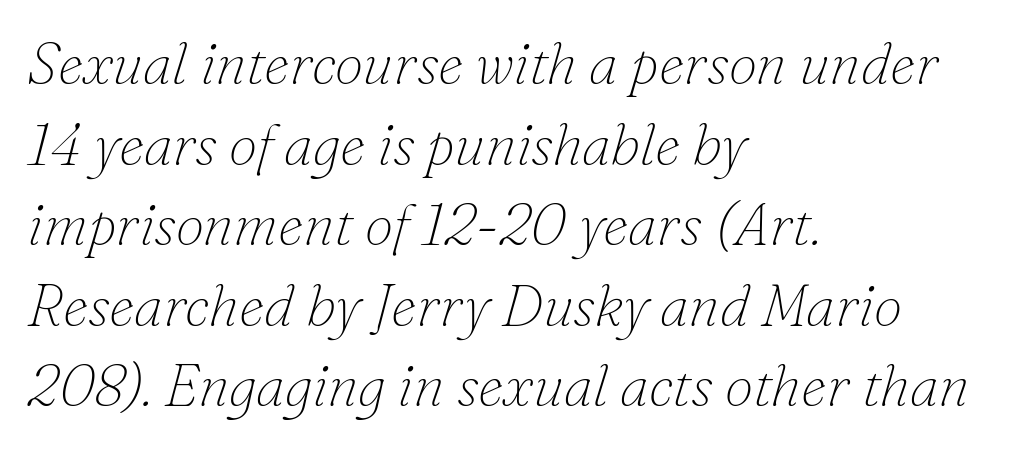
{"serif": "yes", "italic": "yes", "lean": "right", "slant_degrees": 16, "bold": "no", "weight": "thin", "width": "normal", "stroke_contrast": "low", "x_height": "small", "monospaced": "no", "underline": "no", "align": "left", "line_spacing": "normal", "line_spacing_ratio": 1.39, "letter_spacing": "normal", "letter_spacing_em": 0.0, "glyph_px": 58}
